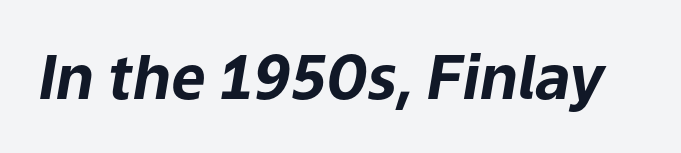
{"italic": "yes", "lean": "right", "slant_degrees": 9, "bold": "yes", "weight": "bold", "width": "normal", "stroke_contrast": "low", "x_height": "medium", "monospaced": "no", "underline": "no", "letter_spacing": "normal", "letter_spacing_em": 0.0, "glyph_px": 61}
